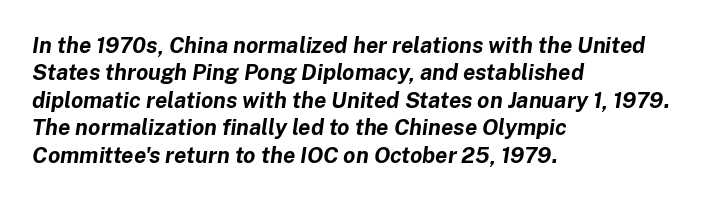
The image shows 22 px bold type, italic (leaning right); set left-aligned, normal line spacing (1.25x), normal letter spacing, not underlined.
